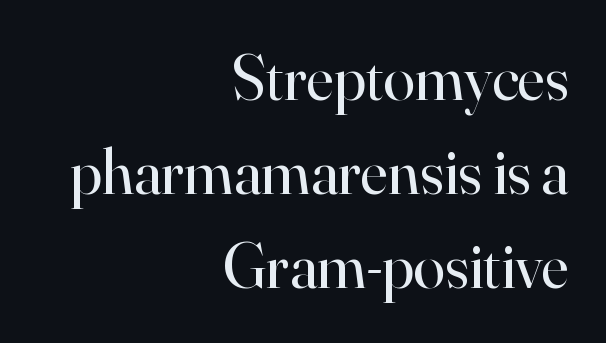
The image shows 64 px regular-weight serif type, upright; set right-aligned, normal line spacing (1.47x), normal letter spacing, not underlined; high stroke contrast and a small x-height.
